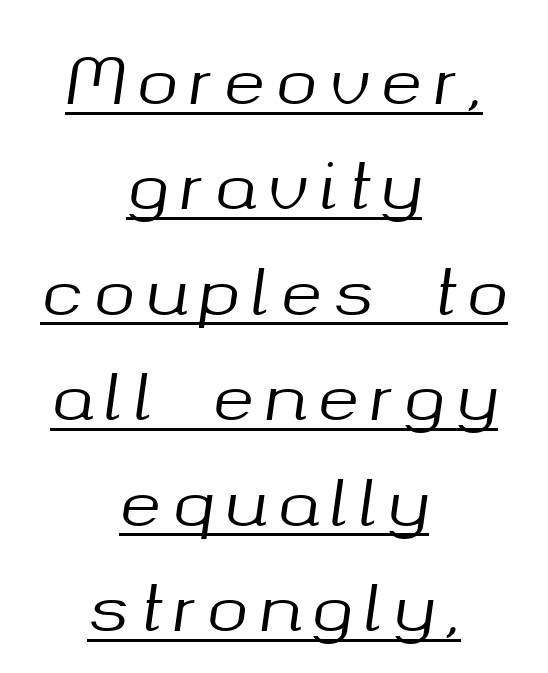
The image shows 62 px text type, italic (leaning right); set centered, normal line spacing (1.7x), underlined; medium stroke contrast and a medium x-height.
